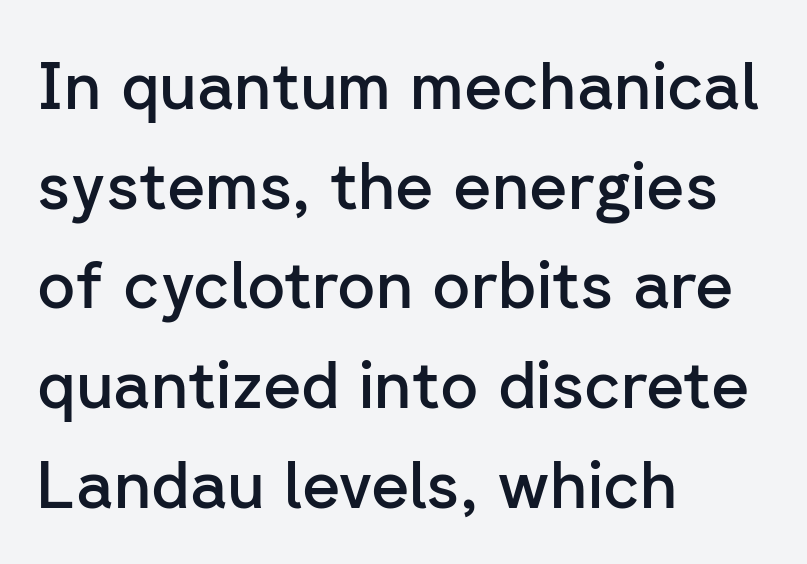
Q: Is the text bold? A: Semi-bold.
Q: Is the text italic (slanted)? A: No, it is upright.
Q: Is the typeface a serif or a sans-serif typeface? A: Sans-serif.
Q: Is the text underlined? A: No.
Q: How is the paragraph aligned? A: Left-aligned.
Q: Is the spacing between letters normal or unusually wide? A: Normal.
Q: Is the spacing between lines tight, normal or loose? A: Normal.
Q: Width (condensed, normal, or wide)? A: Normal.
Q: Stroke contrast? A: Low.
Q: x-height? A: Medium.
Q: Monospaced? A: No.
